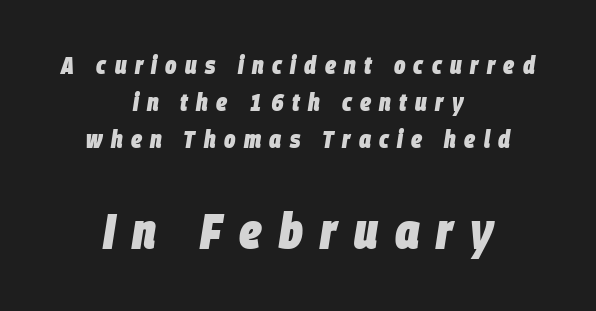
Q: Is the text bold? A: Yes.
Q: Is the text italic (slanted)? A: Yes, it leans right by about 9 degrees.
Q: Is the text underlined? A: No.
Q: How is the paragraph aligned? A: Centered.
Q: Is the spacing between letters normal or unusually wide? A: Unusually wide.
Q: Is the spacing between lines tight, normal or loose? A: Normal.
Q: Which block of text is set in a larger size, the first (top) or the second (bottom)? A: The second (bottom) one.
Q: Width (condensed, normal, or wide)? A: Condensed.
Q: Stroke contrast? A: Low.
Q: x-height? A: Large.
Q: Monospaced? A: No.
